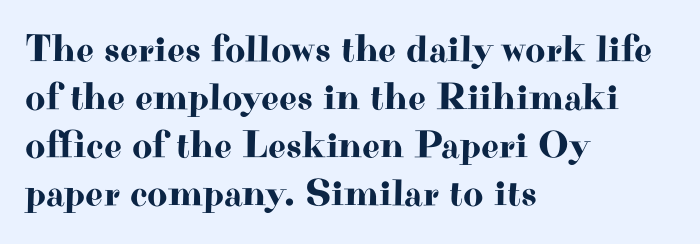
Descender tails drop into unmarked territory. Do the letters lean? They stand straight. If you drew a ruler down the left edge, every line would touch it. The face used here is seriffed, in the tradition of book romans. Glyph-to-glyph distance matches everyday printed text.
